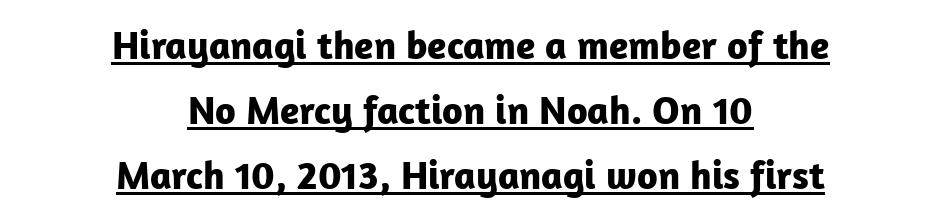
{"serif": "no", "italic": "no", "bold": "yes", "weight": "bold", "width": "normal", "stroke_contrast": "low", "x_height": "medium", "monospaced": "no", "underline": "yes", "align": "center", "line_spacing": "normal", "line_spacing_ratio": 1.63, "letter_spacing": "normal", "letter_spacing_em": 0.0, "glyph_px": 40}
